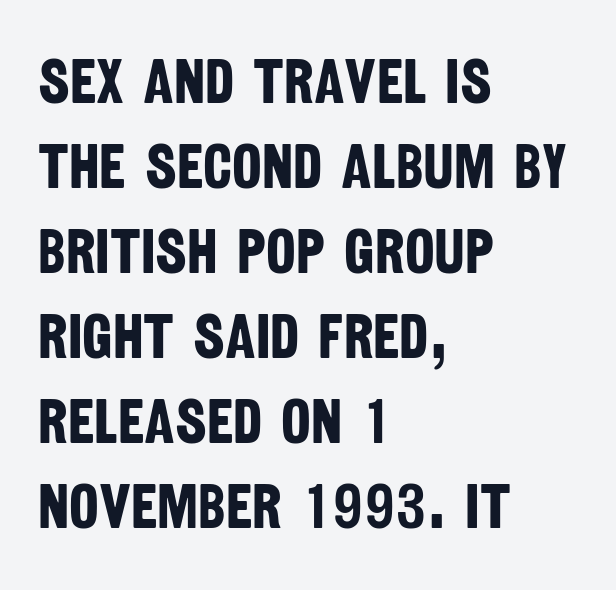
Q: Is the text bold? A: Yes.
Q: Is the typeface a serif or a sans-serif typeface? A: Sans-serif.
Q: Is the text underlined? A: No.
Q: How is the paragraph aligned? A: Left-aligned.
Q: Is the spacing between letters normal or unusually wide? A: Normal.
Q: Is the spacing between lines tight, normal or loose? A: Normal.
Q: Width (condensed, normal, or wide)? A: Condensed.
Q: Stroke contrast? A: Low.
Q: x-height? A: Large.
Q: Monospaced? A: No.
